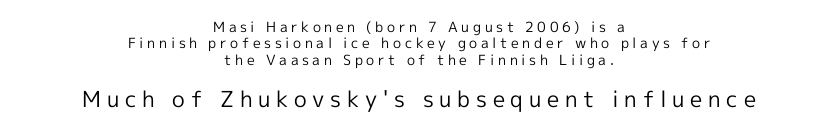
On a weight scale, this lands at 450 or below. These two chunks differ in scale, with the bottom chunk taking the larger measure. Tall strokes in this sample are plumb rather than angled. The setting favours the middle, as headings and verse often do. How are the letters spaced? Widely, with obvious added tracking. Letters rest on an invisible, unmarked baseline.
